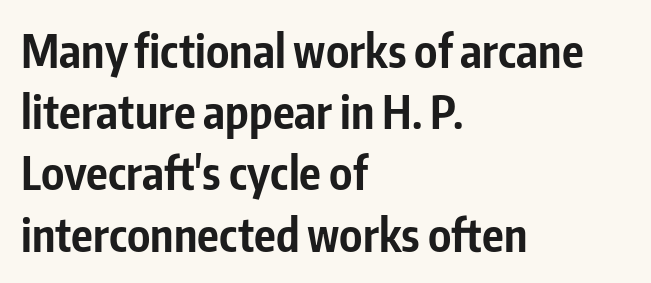
Looks like regular typesetting: each glyph gets only the width it needs. Serifs: no, the terminals of the letterforms are clean. No italicization has been applied; the sample stays upright. The paragraph has a hard left edge and a soft right edge. Tracking value appears to be zero — textbook default spacing.
